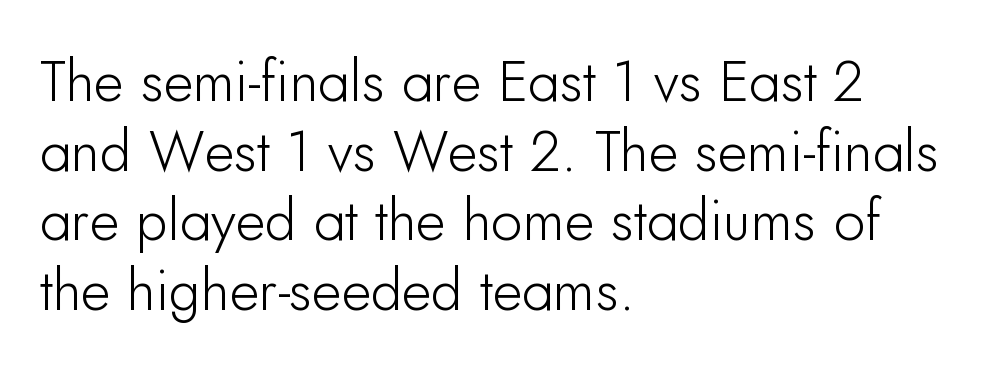
Q: Is the text italic (slanted)? A: No, it is upright.
Q: Is the typeface a serif or a sans-serif typeface? A: Sans-serif.
Q: Is the text underlined? A: No.
Q: How is the paragraph aligned? A: Left-aligned.
Q: Is the spacing between letters normal or unusually wide? A: Normal.
Q: Width (condensed, normal, or wide)? A: Normal.
Q: Stroke contrast? A: Low.
Q: x-height? A: Small.
Q: Monospaced? A: No.
